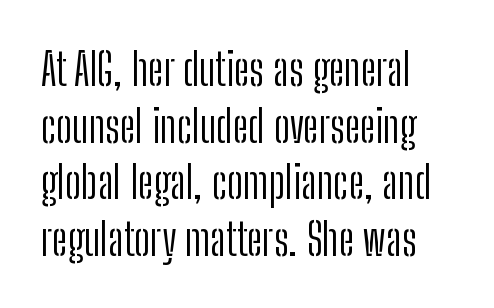
Q: Is the text bold? A: No.
Q: Is the text italic (slanted)? A: No, it is upright.
Q: Is the typeface a serif or a sans-serif typeface? A: Sans-serif.
Q: Is the text underlined? A: No.
Q: How is the paragraph aligned? A: Left-aligned.
Q: Is the spacing between letters normal or unusually wide? A: Normal.
Q: Is the spacing between lines tight, normal or loose? A: Normal.
Q: Width (condensed, normal, or wide)? A: Condensed.
Q: Stroke contrast? A: Low.
Q: x-height? A: Medium.
Q: Monospaced? A: No.
